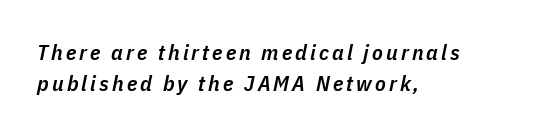
{"italic": "yes", "lean": "right", "slant_degrees": 11, "bold": "semi", "underline": "no", "align": "left", "line_spacing": "normal", "line_spacing_ratio": 1.39, "glyph_px": 22}
